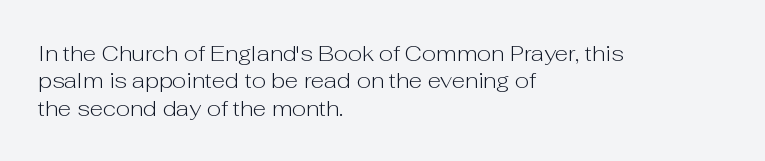
{"italic": "no", "bold": "no", "underline": "no", "align": "left", "line_spacing_ratio": 1.24, "letter_spacing": "normal", "letter_spacing_em": 0.0, "glyph_px": 22}
